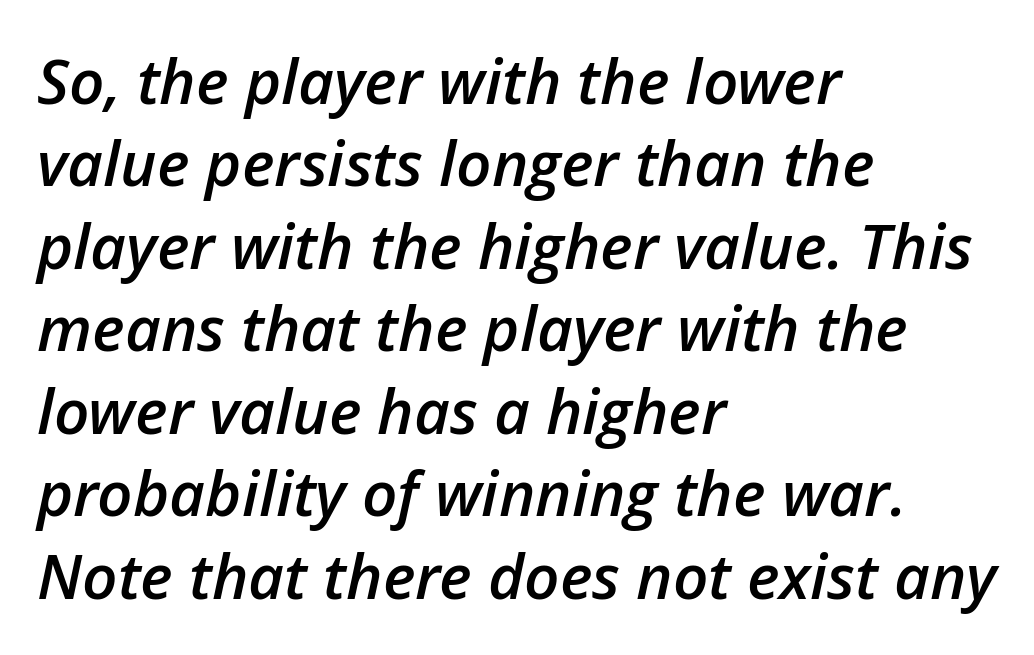
{"italic": "yes", "lean": "right", "slant_degrees": 12, "bold": "semi", "weight": "semibold", "width": "normal", "stroke_contrast": "low", "x_height": "medium", "monospaced": "no", "underline": "no", "align": "left", "line_spacing": "normal", "line_spacing_ratio": 1.33, "letter_spacing": "normal", "letter_spacing_em": 0.0, "glyph_px": 62}
